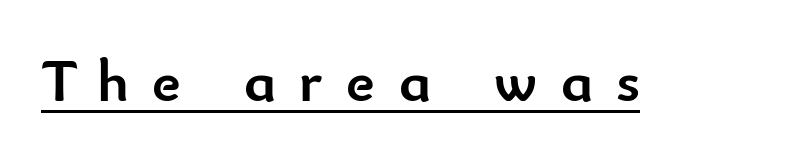
Q: Is the text bold? A: Yes.
Q: Is the text italic (slanted)? A: No, it is upright.
Q: Is the typeface a serif or a sans-serif typeface? A: Sans-serif.
Q: Is the text underlined? A: Yes.
Q: Is the spacing between letters normal or unusually wide? A: Unusually wide.
Q: Width (condensed, normal, or wide)? A: Normal.
Q: Stroke contrast? A: Low.
Q: x-height? A: Small.
Q: Monospaced? A: No.
